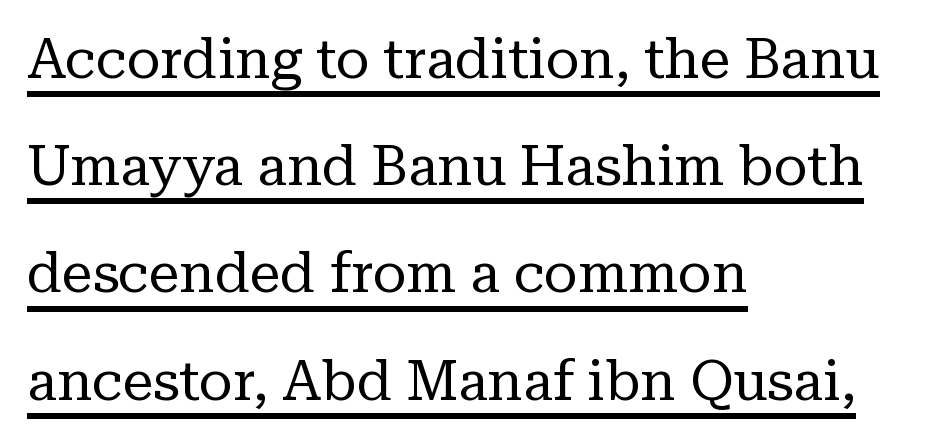
The image shows 55 px regular-weight serif type, upright; set left-aligned, loose line spacing (1.95x), normal letter spacing, underlined; low stroke contrast and a medium x-height.
